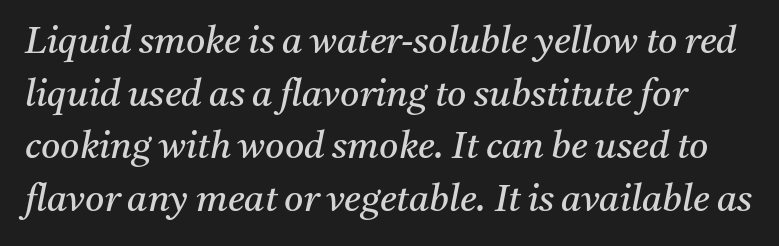
{"serif": "yes", "italic": "yes", "lean": "right", "slant_degrees": 11, "bold": "no", "weight": "regular", "width": "normal", "stroke_contrast": "medium", "x_height": "medium", "monospaced": "no", "underline": "no", "line_spacing": "normal", "line_spacing_ratio": 1.42, "letter_spacing": "normal", "letter_spacing_em": 0.0, "glyph_px": 37}
